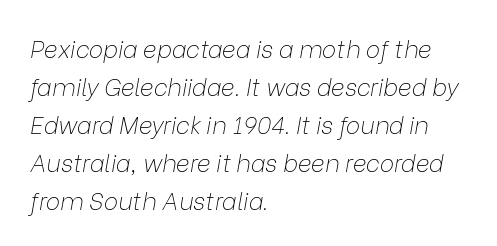
Q: Is the text bold? A: No.
Q: Is the text italic (slanted)? A: Yes, it leans right by about 9 degrees.
Q: Is the text underlined? A: No.
Q: How is the paragraph aligned? A: Left-aligned.
Q: Is the spacing between letters normal or unusually wide? A: Normal.
Q: Is the spacing between lines tight, normal or loose? A: Normal.
